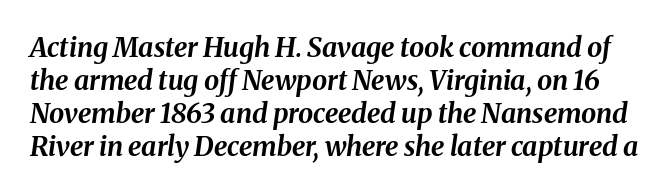
Short note: letters normally spaced. Only glyphs here, with clear space below each row. Compared with an ordinary text face, these strokes are far heavier — a full bold. You can tell it's italic because the verticals aren't actually vertical.
